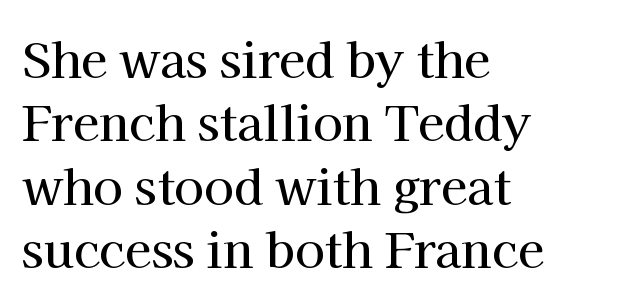
The image shows 48 px serif type, upright; set left-aligned, normal line spacing (1.32x), normal letter spacing, not underlined; high stroke contrast and a medium x-height.
